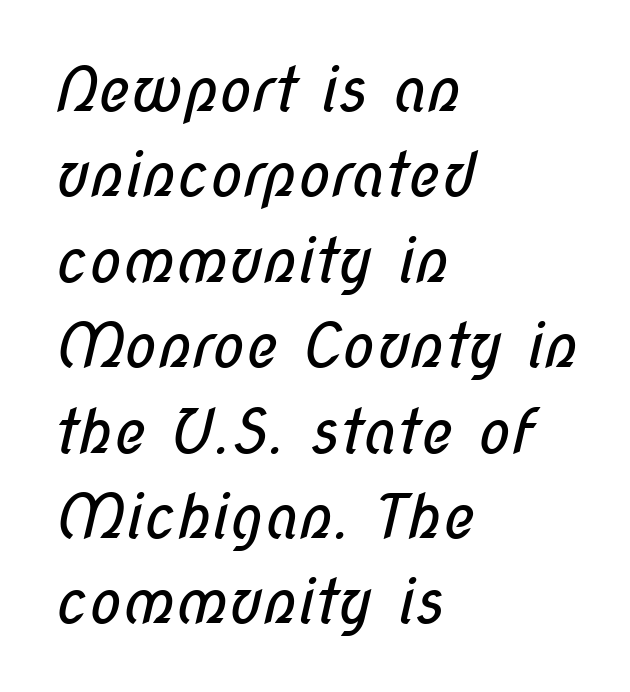
Q: Is the text bold? A: No.
Q: Is the typeface a serif or a sans-serif typeface? A: Sans-serif.
Q: Is the text underlined? A: No.
Q: How is the paragraph aligned? A: Left-aligned.
Q: Is the spacing between letters normal or unusually wide? A: Normal.
Q: Is the spacing between lines tight, normal or loose? A: Normal.
Q: Width (condensed, normal, or wide)? A: Condensed.
Q: Stroke contrast? A: Low.
Q: x-height? A: Medium.
Q: Monospaced? A: No.
